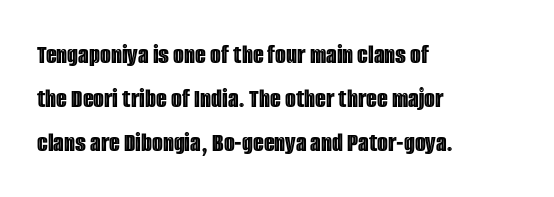
The image shows 28 px condensed type, upright; set left-aligned, normal line spacing (1.57x), normal letter spacing, not underlined; a large x-height.
